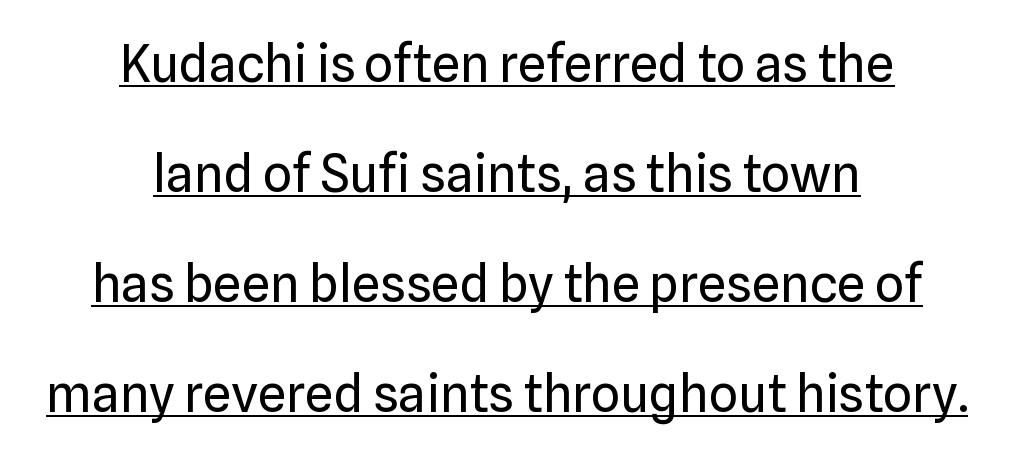
{"serif": "no", "italic": "no", "bold": "no", "weight": "regular", "width": "normal", "stroke_contrast": "low", "x_height": "medium", "monospaced": "no", "underline": "yes", "align": "center", "line_spacing": "loose", "line_spacing_ratio": 2.16, "letter_spacing": "normal", "letter_spacing_em": 0.0, "glyph_px": 51}
